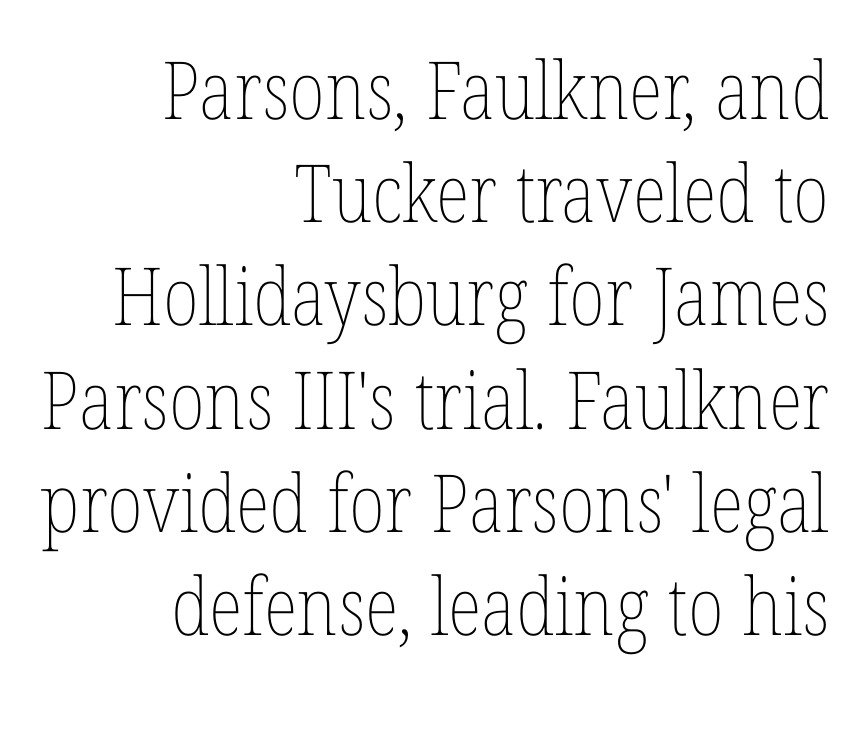
{"italic": "no", "bold": "no", "weight": "thin", "width": "condensed", "stroke_contrast": "low", "x_height": "medium", "monospaced": "no", "underline": "no", "align": "right", "line_spacing": "normal", "line_spacing_ratio": 1.29, "letter_spacing": "normal", "letter_spacing_em": 0.0, "glyph_px": 80}
